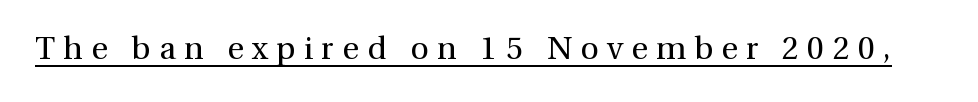
The letters advance in unequal steps, a hallmark of proportional type. Spacing between characters has been opened up far beyond the box default. Ordinary non-slanted type is in use. Letterform terminals end in serifs throughout the passage.
